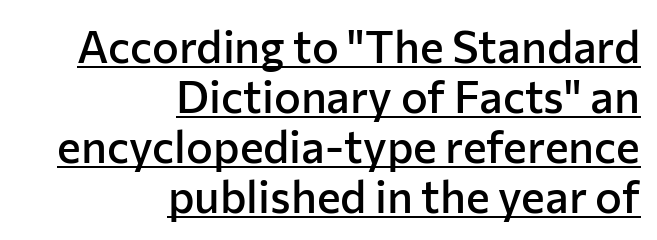
The image shows 45 px semibold sans-serif type, upright; set right-aligned, tight line spacing (1.11x), normal letter spacing, underlined; low stroke contrast and a medium x-height.
